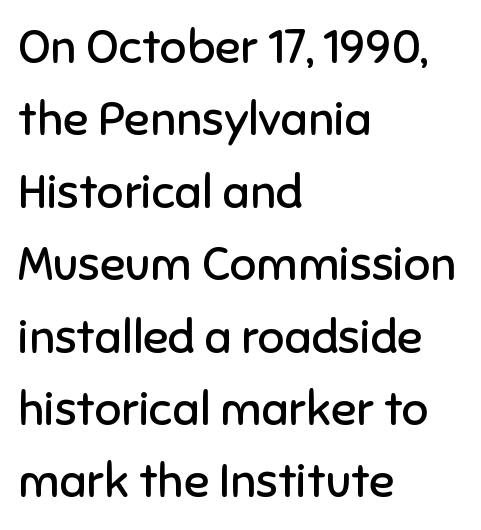
Q: Is the text bold? A: No.
Q: Is the text italic (slanted)? A: No, it is upright.
Q: Is the typeface a serif or a sans-serif typeface? A: Sans-serif.
Q: Is the text underlined? A: No.
Q: How is the paragraph aligned? A: Left-aligned.
Q: Is the spacing between letters normal or unusually wide? A: Normal.
Q: Is the spacing between lines tight, normal or loose? A: Normal.
Q: Width (condensed, normal, or wide)? A: Normal.
Q: Stroke contrast? A: Low.
Q: x-height? A: Medium.
Q: Monospaced? A: No.
